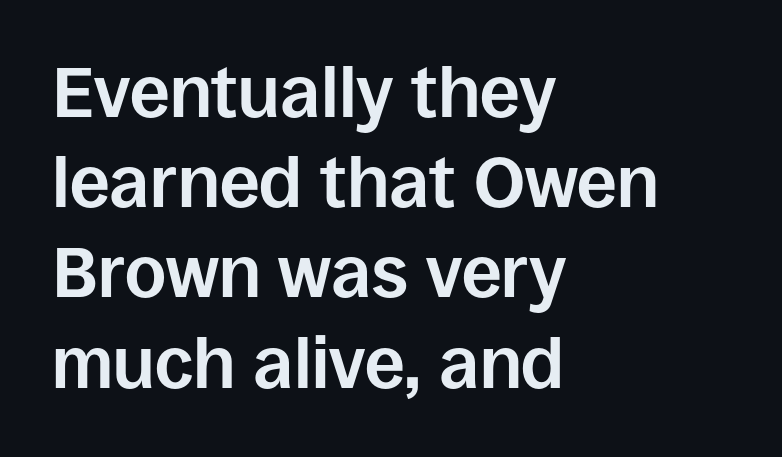
{"serif": "no", "italic": "no", "bold": "yes", "weight": "bold", "width": "normal", "stroke_contrast": "low", "x_height": "large", "monospaced": "no", "underline": "no", "align": "left", "line_spacing": "normal", "line_spacing_ratio": 1.27, "letter_spacing": "normal", "letter_spacing_em": 0.0, "glyph_px": 71}
